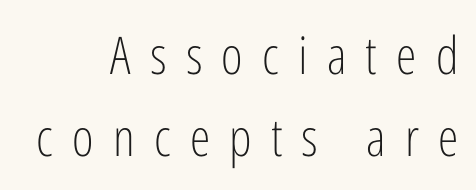
The image shows 52 px light, condensed sans-serif type, upright; set right-aligned, normal line spacing (1.57x), unusually wide letter spacing (+0.37 em), not underlined; low stroke contrast and a medium x-height.
